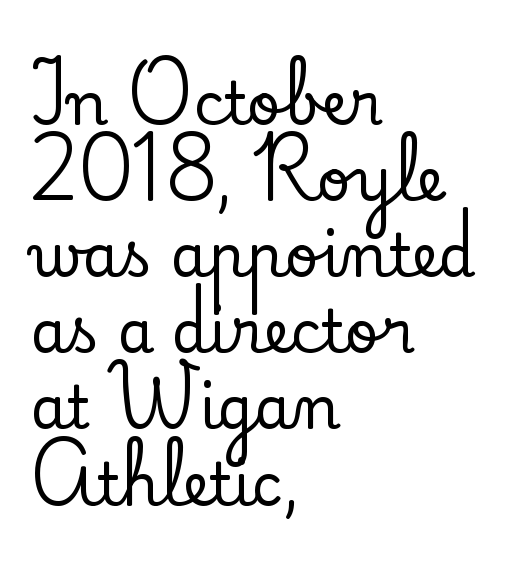
{"serif": "yes", "italic": "no", "width": "normal", "stroke_contrast": "low", "x_height": "small", "monospaced": "no", "underline": "no", "align": "left", "line_spacing": "normal", "line_spacing_ratio": 1.29, "letter_spacing": "normal", "letter_spacing_em": 0.0, "glyph_px": 59}
